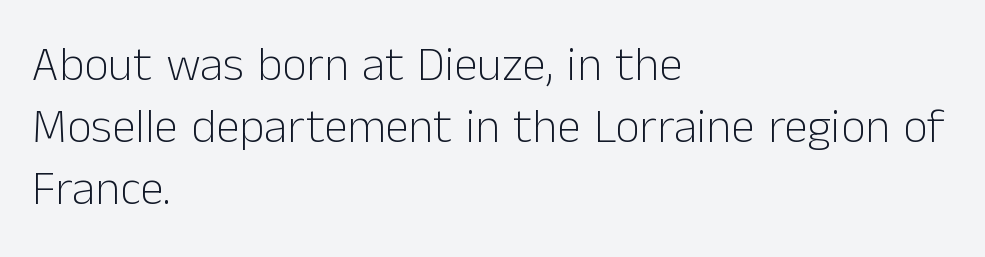
Q: Is the text bold? A: No.
Q: Is the text italic (slanted)? A: No, it is upright.
Q: Is the typeface a serif or a sans-serif typeface? A: Sans-serif.
Q: Is the text underlined? A: No.
Q: How is the paragraph aligned? A: Left-aligned.
Q: Is the spacing between letters normal or unusually wide? A: Normal.
Q: Is the spacing between lines tight, normal or loose? A: Normal.
Q: Width (condensed, normal, or wide)? A: Normal.
Q: Stroke contrast? A: Low.
Q: x-height? A: Medium.
Q: Monospaced? A: No.
